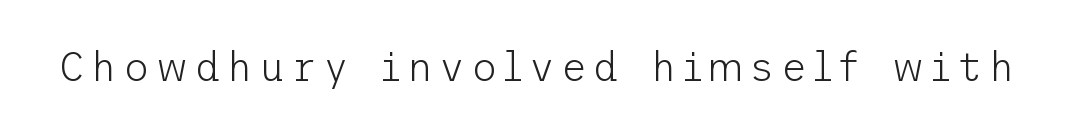
The image shows 40 px light sans-serif type, upright; set not underlined; low stroke contrast and a medium x-height.
